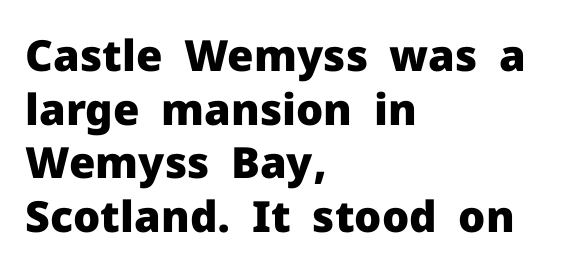
{"serif": "no", "italic": "no", "bold": "yes", "weight": "heavy", "width": "normal", "stroke_contrast": "low", "x_height": "medium", "monospaced": "no", "underline": "no", "align": "left", "line_spacing": "normal", "line_spacing_ratio": 1.25, "letter_spacing": "normal", "letter_spacing_em": 0.0, "glyph_px": 43}
